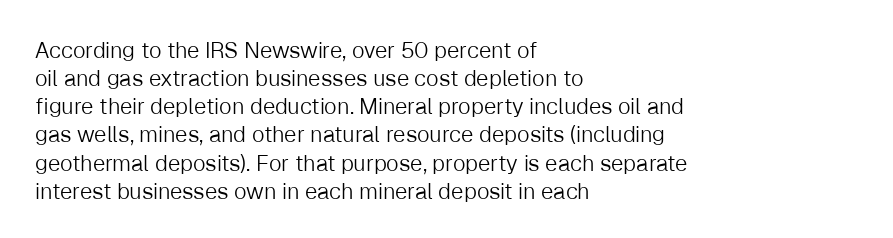
{"italic": "no", "bold": "no", "underline": "no", "align": "left", "line_spacing": "normal", "line_spacing_ratio": 1.28, "letter_spacing": "normal", "letter_spacing_em": 0.0, "glyph_px": 22}
